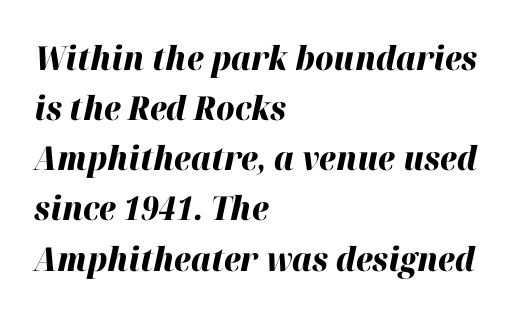
The image shows 33 px heavy type, italic (leaning right); set left-aligned, normal line spacing (1.52x), normal letter spacing, not underlined; high stroke contrast and a medium x-height.
